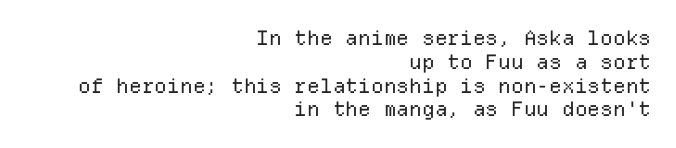
{"italic": "no", "bold": "no", "underline": "no", "align": "right", "line_spacing_ratio": 1.19, "letter_spacing": "normal", "letter_spacing_em": 0.0, "glyph_px": 20}
